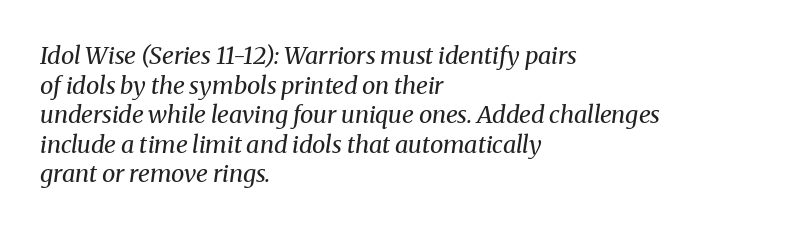
{"italic": "yes", "lean": "right", "slant_degrees": 8, "bold": "no", "underline": "no", "align": "left", "line_spacing_ratio": 1.23, "letter_spacing": "normal", "letter_spacing_em": 0.0, "glyph_px": 24}
